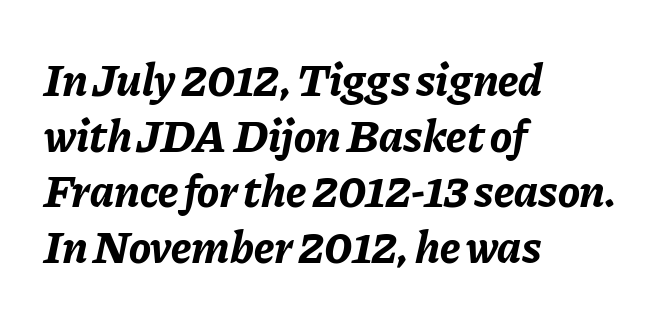
Q: Is the text bold? A: Yes.
Q: Is the text italic (slanted)? A: Yes, it leans right by about 11 degrees.
Q: Is the text underlined? A: No.
Q: How is the paragraph aligned? A: Left-aligned.
Q: Is the spacing between letters normal or unusually wide? A: Normal.
Q: Width (condensed, normal, or wide)? A: Normal.
Q: Stroke contrast? A: Low.
Q: x-height? A: Medium.
Q: Monospaced? A: No.
